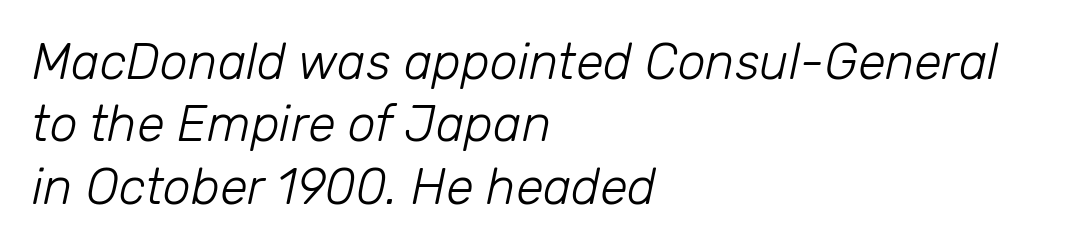
Q: Is the text bold? A: No.
Q: Is the text italic (slanted)? A: Yes, it leans right by about 12 degrees.
Q: Is the text underlined? A: No.
Q: How is the paragraph aligned? A: Left-aligned.
Q: Is the spacing between letters normal or unusually wide? A: Normal.
Q: Is the spacing between lines tight, normal or loose? A: Normal.
Q: Width (condensed, normal, or wide)? A: Normal.
Q: Stroke contrast? A: Low.
Q: x-height? A: Medium.
Q: Monospaced? A: No.
